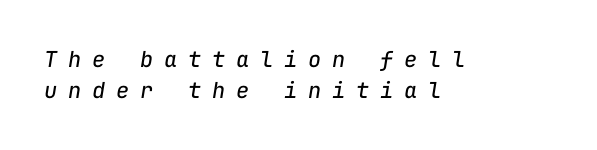
Whoever set this chose a conventional vertical rhythm. Teacher's note: observe the even left margin — that is flush-left alignment. Here the glyphs are tracked loosely, breaking word shapes into spaced letters. Summary of weight: not heavy and not bold. The axis of the letterforms is tilted away from vertical. Lines of text with bare space underneath.
